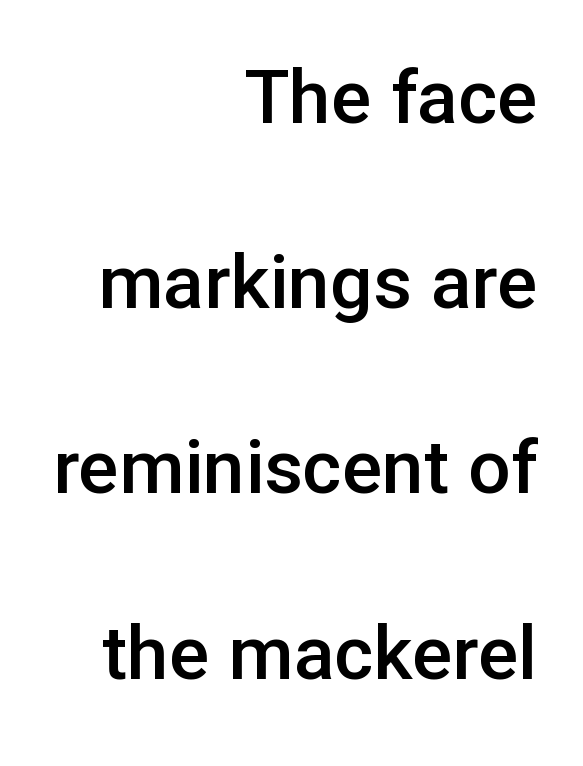
The image shows 75 px semibold sans-serif type, upright; set right-aligned, loose line spacing (2.47x), normal letter spacing, not underlined; low stroke contrast and a medium x-height.
